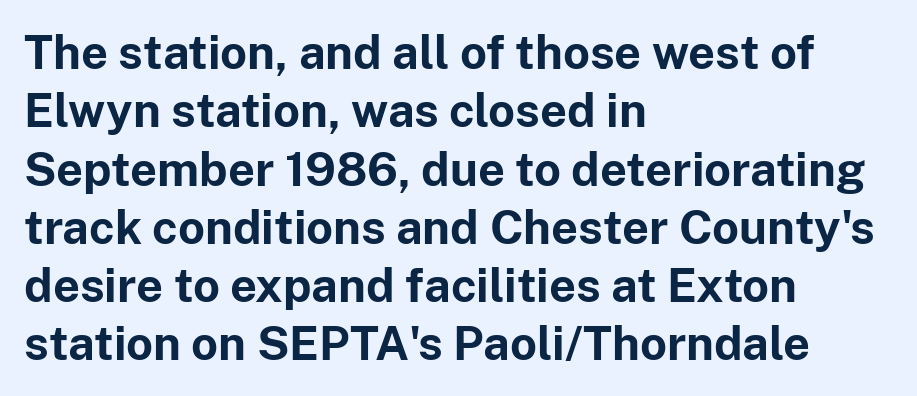
{"serif": "no", "italic": "no", "bold": "yes", "weight": "bold", "width": "normal", "stroke_contrast": "low", "x_height": "medium", "monospaced": "no", "underline": "no", "align": "left", "line_spacing_ratio": 1.24, "letter_spacing": "normal", "letter_spacing_em": 0.0, "glyph_px": 47}
